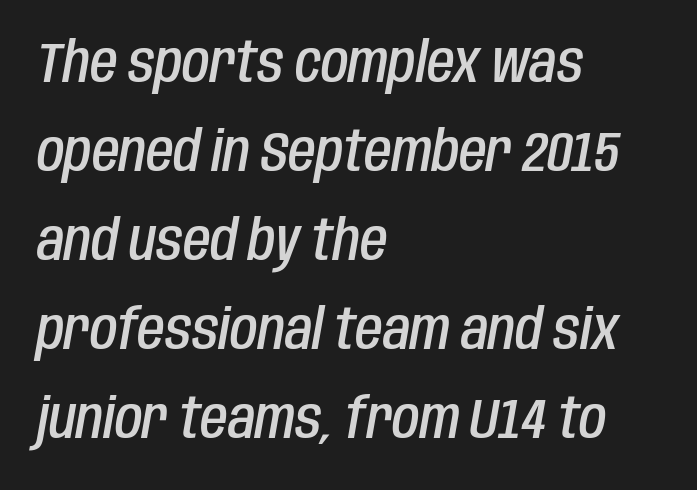
The image shows 56 px semibold, condensed type, italic (leaning right); set left-aligned, normal line spacing (1.59x), normal letter spacing, not underlined; low stroke contrast and a large x-height.
